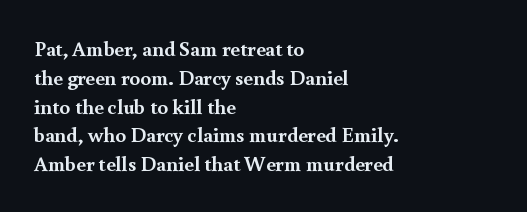
Leftover space on each line is placed entirely after the last word. The baseline area is clear. Tracking value appears to be zero — textbook default spacing. Is the type bold? Yes — the strokes are clearly thick and heavy.
